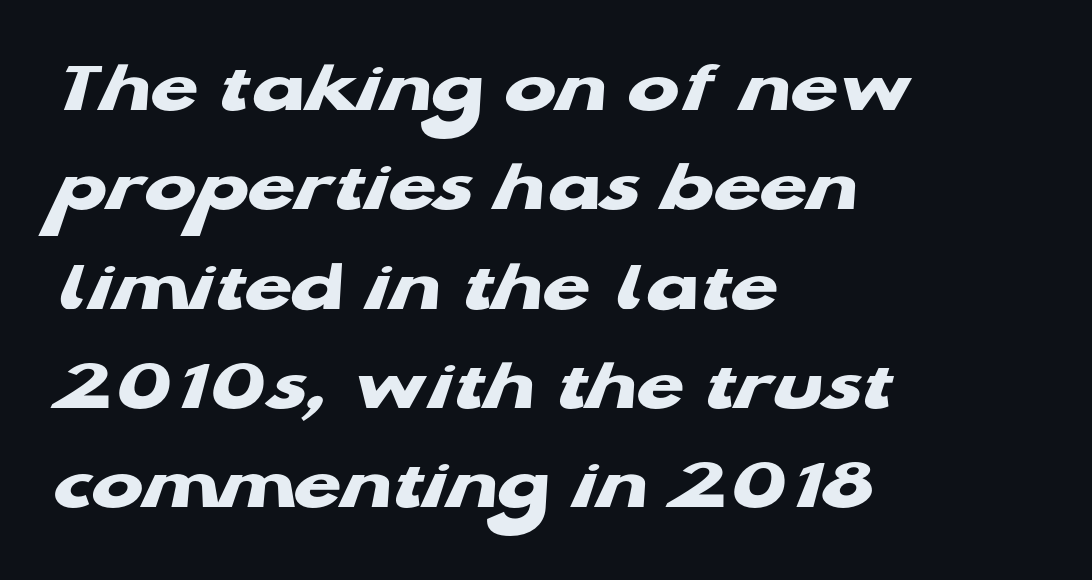
Q: Is the text bold? A: Yes.
Q: Is the typeface a serif or a sans-serif typeface? A: Sans-serif.
Q: Is the text underlined? A: No.
Q: How is the paragraph aligned? A: Left-aligned.
Q: Is the spacing between letters normal or unusually wide? A: Normal.
Q: Is the spacing between lines tight, normal or loose? A: Normal.
Q: Width (condensed, normal, or wide)? A: Wide.
Q: Stroke contrast? A: Low.
Q: x-height? A: Medium.
Q: Monospaced? A: No.
